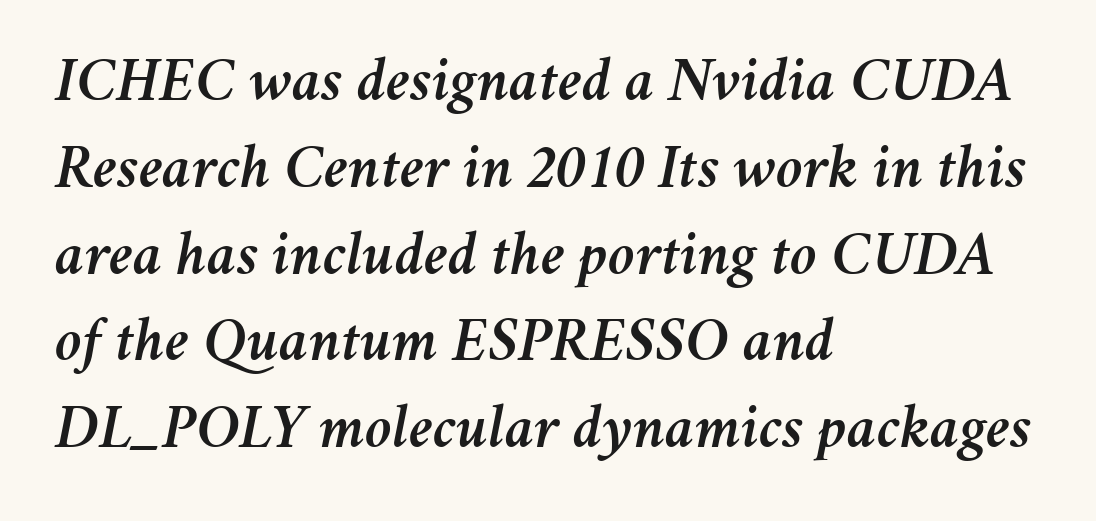
You could not count columns in this text — the font is proportionally spaced. Honestly, the letter spacing is just normal — you wouldn't notice it. These lines are set flush left with a ragged right edge. The letters are slanted; this is an italic face. Decoration check: the copy has no underline.
